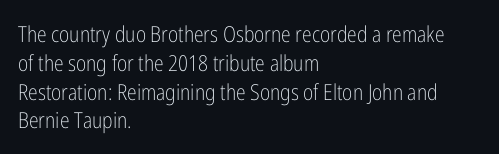
Q: Is the text bold? A: No.
Q: Is the text italic (slanted)? A: No, it is upright.
Q: Is the text underlined? A: No.
Q: How is the paragraph aligned? A: Left-aligned.
Q: Is the spacing between letters normal or unusually wide? A: Normal.
Q: Is the spacing between lines tight, normal or loose? A: Normal.
